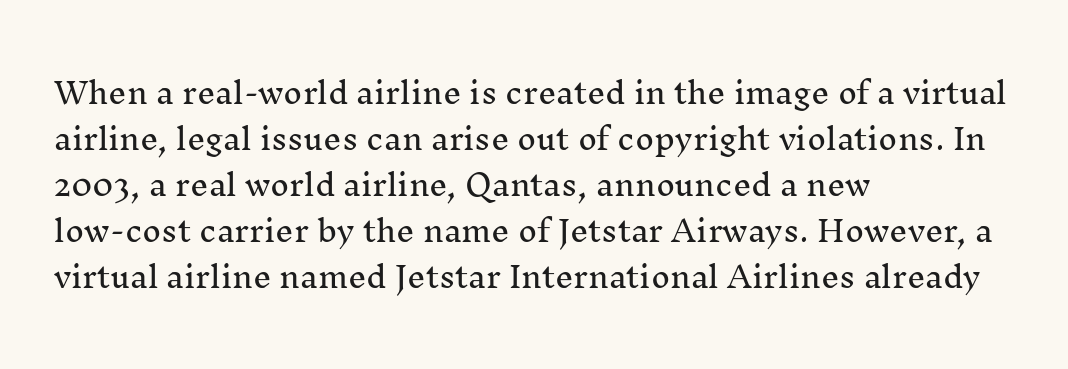
The type sits square on the baseline with zero lean. There is no visible air inserted between adjacent glyphs. Underline: absent. Serif or sans? Serif — the stroke terminals have little feet. The passage shown is typed in a proportional face where columns would drift.
